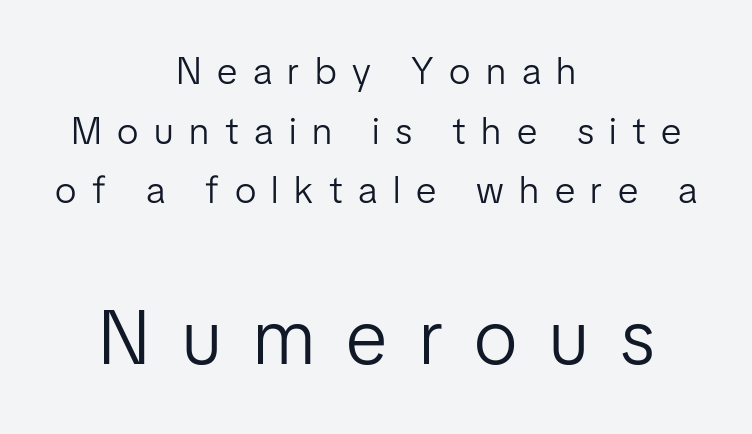
{"serif": "no", "italic": "no", "bold": "no", "weight": "light", "width": "normal", "stroke_contrast": "low", "x_height": "medium", "monospaced": "no", "underline": "no", "align": "center", "line_spacing": "normal", "line_spacing_ratio": 1.57, "letter_spacing": "wide", "letter_spacing_em": 0.41, "larger_block": "second", "size_ratio": 2.03, "glyph_px": 77}
